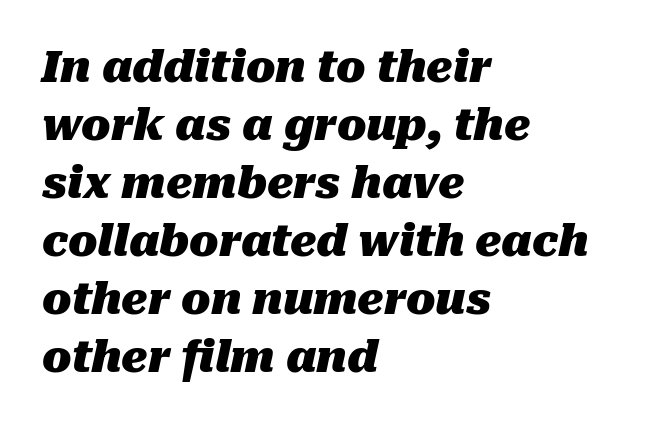
Q: Is the text bold? A: Yes.
Q: Is the text italic (slanted)? A: Yes, it leans right by about 10 degrees.
Q: Is the text underlined? A: No.
Q: How is the paragraph aligned? A: Left-aligned.
Q: Is the spacing between letters normal or unusually wide? A: Normal.
Q: Is the spacing between lines tight, normal or loose? A: Normal.
Q: Width (condensed, normal, or wide)? A: Normal.
Q: Stroke contrast? A: Medium.
Q: x-height? A: Medium.
Q: Monospaced? A: No.
